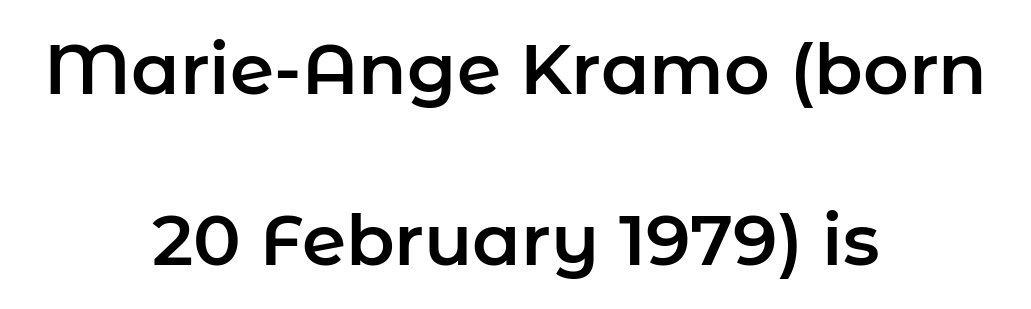
Q: Is the text italic (slanted)? A: No, it is upright.
Q: Is the typeface a serif or a sans-serif typeface? A: Sans-serif.
Q: Is the text underlined? A: No.
Q: How is the paragraph aligned? A: Centered.
Q: Is the spacing between letters normal or unusually wide? A: Normal.
Q: Is the spacing between lines tight, normal or loose? A: Loose.
Q: Width (condensed, normal, or wide)? A: Normal.
Q: Stroke contrast? A: Low.
Q: x-height? A: Medium.
Q: Monospaced? A: No.
